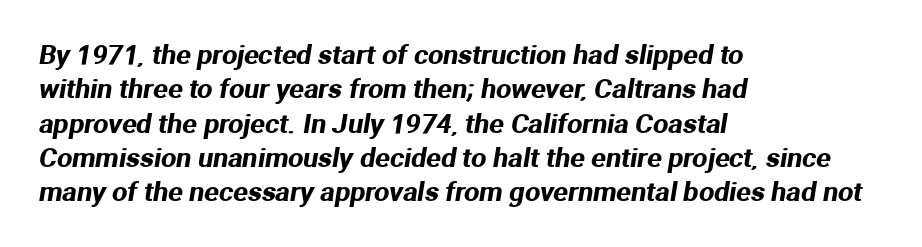
Any mark beneath the type? The region is blank. Horizontal bands of white between lines are of average thickness. The line texture is even and compact thanks to regular tracking. Every row of glyphs begins at an identical x-position on the left.
